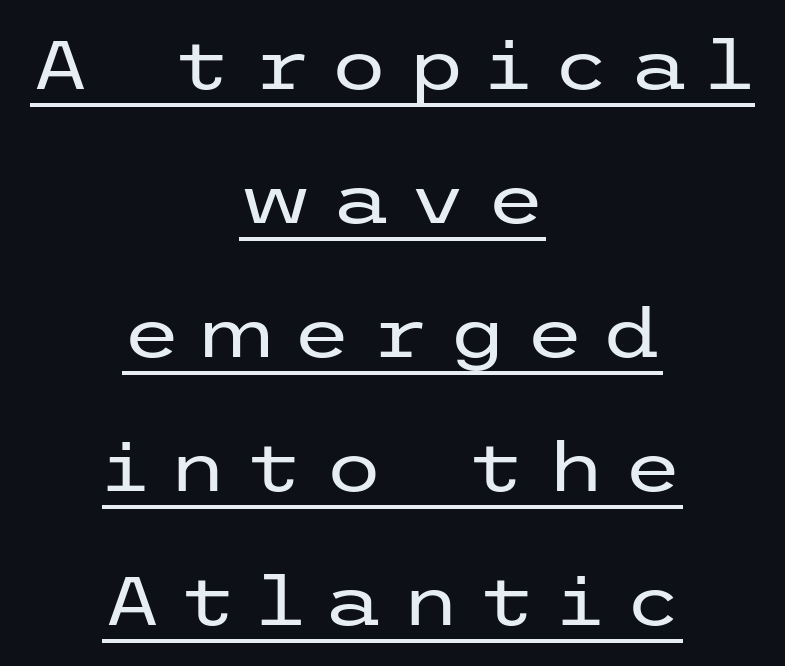
Q: Is the text bold? A: No.
Q: Is the text italic (slanted)? A: No, it is upright.
Q: Is the typeface a serif or a sans-serif typeface? A: Sans-serif.
Q: Is the text underlined? A: Yes.
Q: How is the paragraph aligned? A: Centered.
Q: Is the spacing between letters normal or unusually wide? A: Unusually wide.
Q: Is the spacing between lines tight, normal or loose? A: Loose.
Q: Width (condensed, normal, or wide)? A: Wide.
Q: Stroke contrast? A: Low.
Q: x-height? A: Medium.
